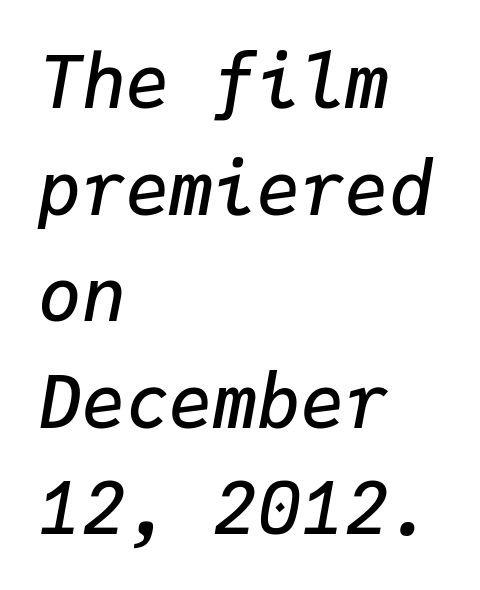
{"italic": "yes", "lean": "right", "slant_degrees": 9, "bold": "semi", "weight": "semibold", "width": "normal", "stroke_contrast": "low", "x_height": "medium", "monospaced": "yes", "underline": "no", "align": "left", "line_spacing": "normal", "line_spacing_ratio": 1.46, "letter_spacing": "normal", "letter_spacing_em": 0.0, "glyph_px": 73}
